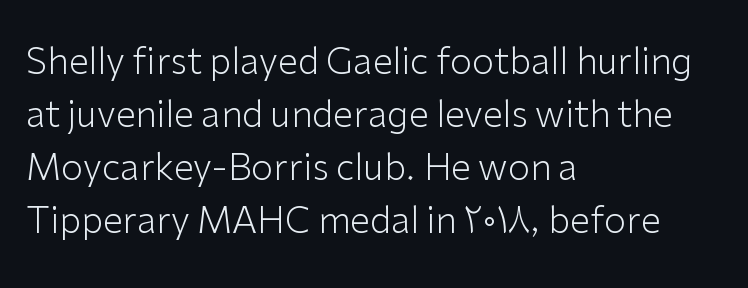
Q: Is the text bold? A: No.
Q: Is the text italic (slanted)? A: No, it is upright.
Q: Is the typeface a serif or a sans-serif typeface? A: Sans-serif.
Q: Is the text underlined? A: No.
Q: How is the paragraph aligned? A: Left-aligned.
Q: Is the spacing between letters normal or unusually wide? A: Normal.
Q: Is the spacing between lines tight, normal or loose? A: Normal.
Q: Width (condensed, normal, or wide)? A: Normal.
Q: Stroke contrast? A: Low.
Q: x-height? A: Medium.
Q: Monospaced? A: No.
